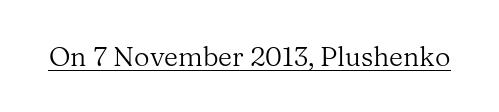
Vertical stems look standard width or narrower in stroke. This sample carries an underscore along the baseline area. Notice how the stems are strictly vertical — no italics here. Spacing between characters is what you'd get straight out of the box.
